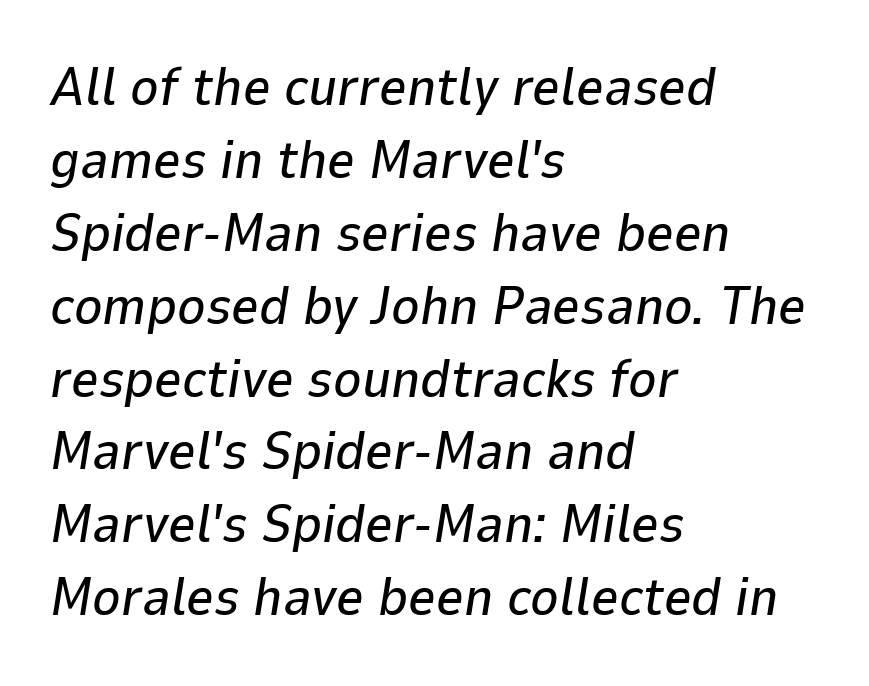
Standard letterfit; no display-style spreading of the glyphs. Slant detected: the letters are inclined. Honestly, the row spacing looks completely unremarkable. Quick note: underline off. This sample is left-justified, so line endings fall wherever the words run out. The face used here is proportionally spaced, like ordinary book or web type.
